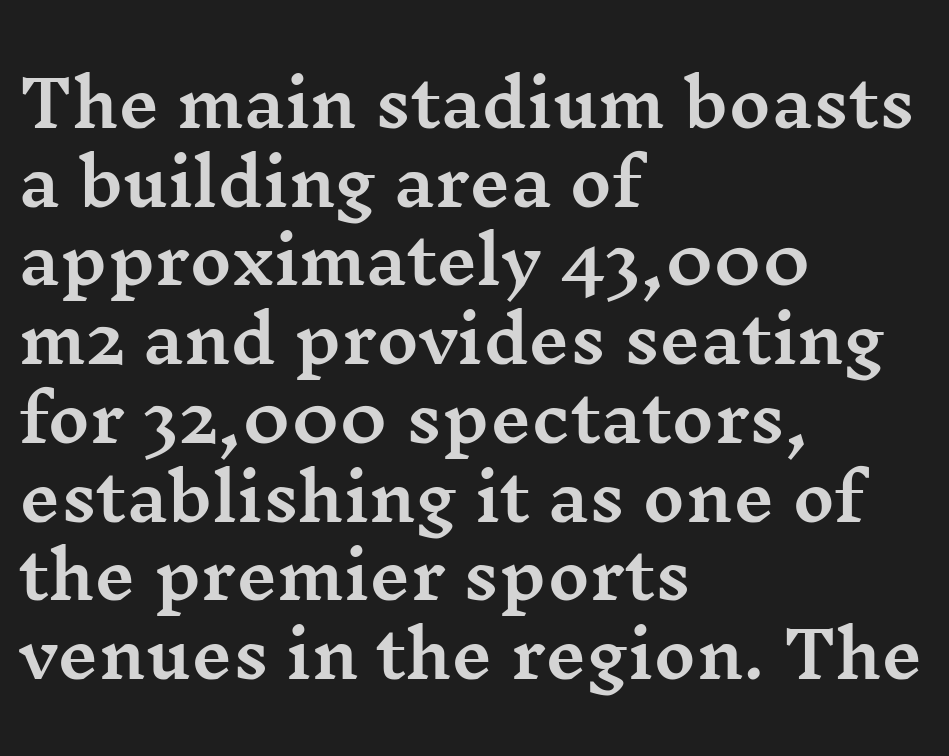
The image shows 64 px wide serif type, upright; set left-aligned, line spacing 1.23x, normal letter spacing, not underlined; medium stroke contrast and a medium x-height.
